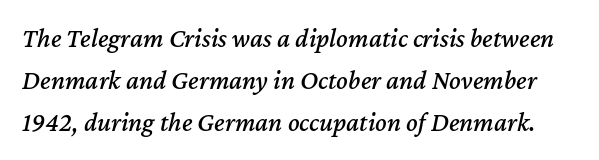
Words float on clear page, feet unadorned. Normally led — the rows are evenly, conventionally spaced. Italic? Definitely — the glyphs are oblique. This rendering leaves character spacing at its baseline value.
